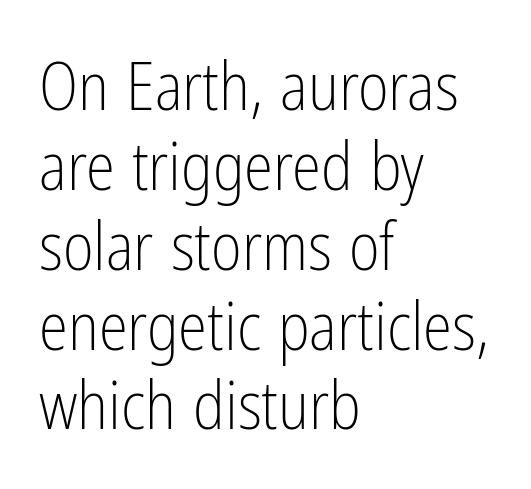
The image shows 66 px light, condensed sans-serif type, upright; set left-aligned, line spacing 1.21x, normal letter spacing, not underlined; low stroke contrast and a medium x-height.
